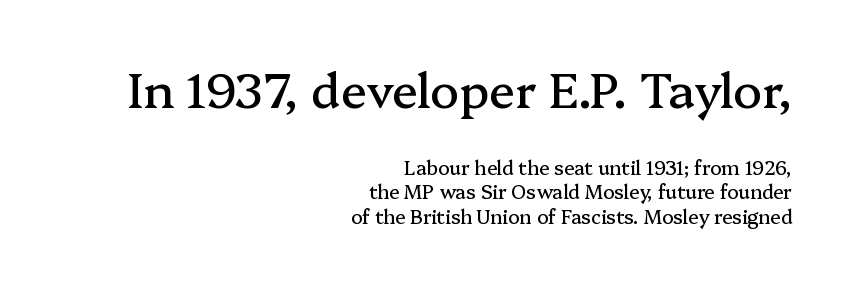
Is there any slant? The stems are plumb. Each letter's strokes conclude with small projecting serifs. Think of a printed novel: that variable character pitch is what you see here. Normally led — the rows are evenly, conventionally spaced.
